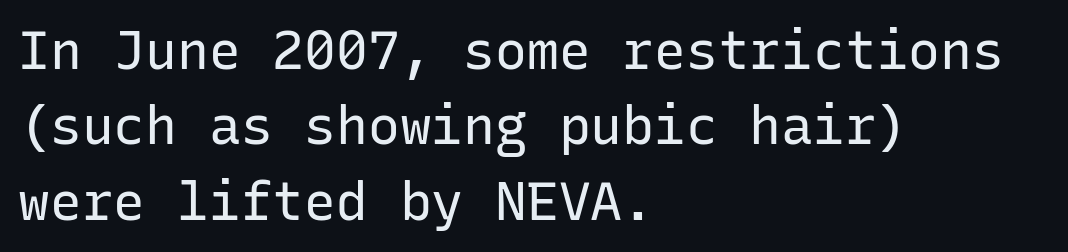
{"serif": "no", "italic": "no", "bold": "no", "weight": "regular", "width": "normal", "stroke_contrast": "low", "x_height": "medium", "monospaced": "yes", "underline": "no", "align": "left", "line_spacing": "normal", "line_spacing_ratio": 1.42, "letter_spacing": "normal", "letter_spacing_em": 0.0, "glyph_px": 53}
